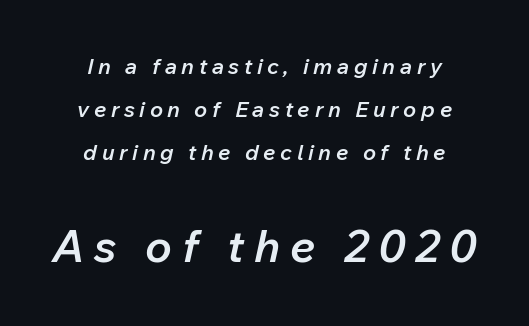
Q: Is the text bold? A: Semi-bold.
Q: Is the text italic (slanted)? A: Yes, it leans right by about 12 degrees.
Q: Is the text underlined? A: No.
Q: How is the paragraph aligned? A: Centered.
Q: Is the spacing between letters normal or unusually wide? A: Unusually wide.
Q: Is the spacing between lines tight, normal or loose? A: Loose.
Q: Which block of text is set in a larger size, the first (top) or the second (bottom)? A: The second (bottom) one.
Q: Width (condensed, normal, or wide)? A: Normal.
Q: Stroke contrast? A: Low.
Q: x-height? A: Medium.
Q: Monospaced? A: No.
